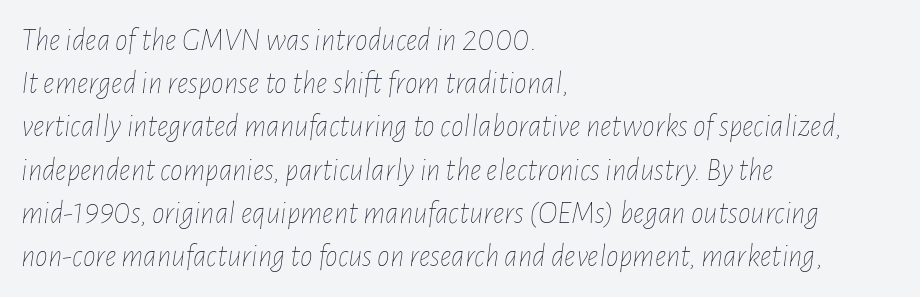
Q: Is the text bold? A: No.
Q: Is the text italic (slanted)? A: Yes, it leans right by about 7 degrees.
Q: Is the text underlined? A: No.
Q: How is the paragraph aligned? A: Left-aligned.
Q: Is the spacing between letters normal or unusually wide? A: Normal.
Q: Is the spacing between lines tight, normal or loose? A: Normal.
Q: Width (condensed, normal, or wide)? A: Condensed.
Q: Stroke contrast? A: Low.
Q: x-height? A: Medium.
Q: Monospaced? A: No.
